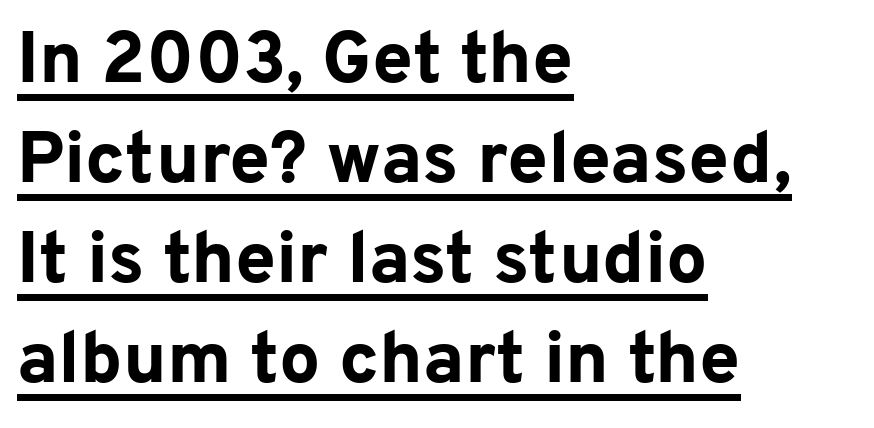
Vertical strokes here are truly vertical. Spacing between characters is what you'd get straight out of the box. The setting favours the left margin, as ordinary paragraphs usually do. The face used here appears with an underline applied. Chunky letters — that's bold for sure.
